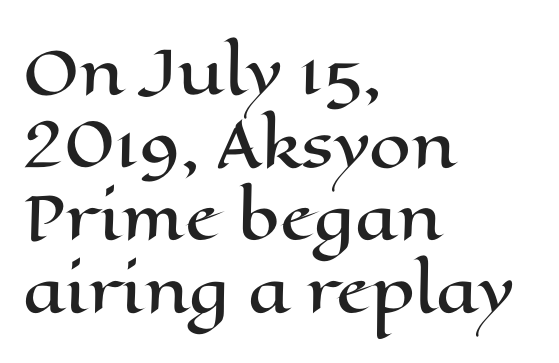
{"italic": "no", "width": "wide", "stroke_contrast": "high", "x_height": "medium", "monospaced": "no", "underline": "no", "align": "left", "line_spacing_ratio": 1.21, "letter_spacing": "normal", "letter_spacing_em": 0.0, "glyph_px": 60}
